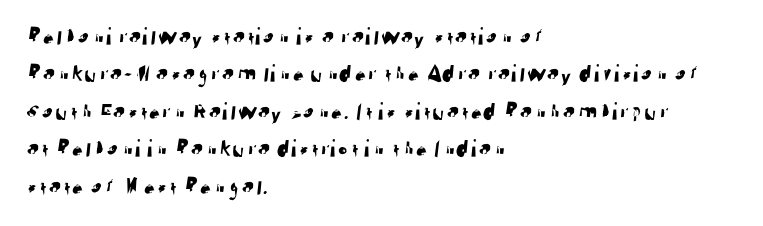
What's the leading like? Ordinary, nothing unusual. Default kerning and tracking; the words read as compact shapes. The foot of each line stays bare and open. Compared with a centered layout, this one pins lines to the left instead.
